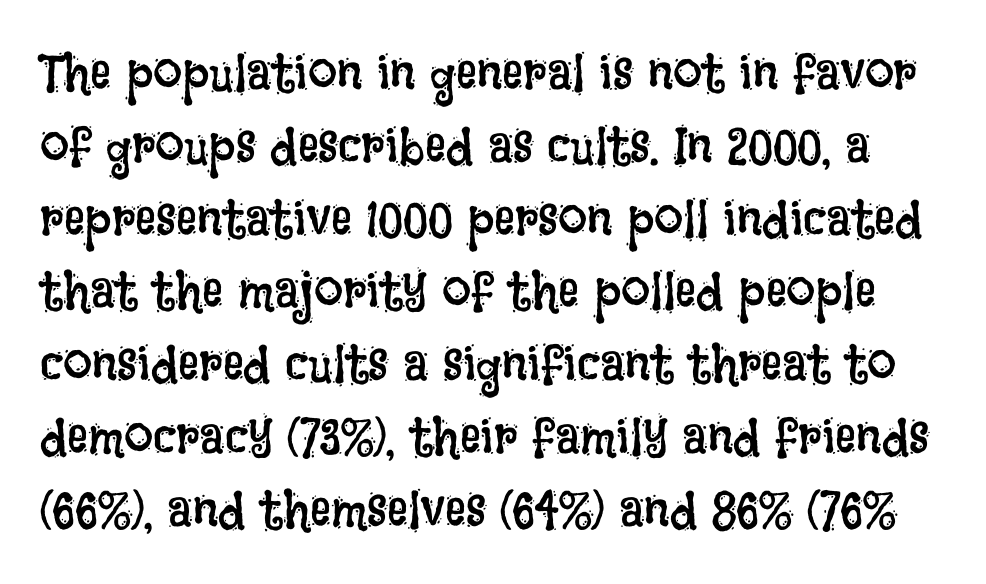
Q: Is the text bold? A: No.
Q: Is the text italic (slanted)? A: No, it is upright.
Q: Is the text underlined? A: No.
Q: Is the spacing between letters normal or unusually wide? A: Normal.
Q: Is the spacing between lines tight, normal or loose? A: Normal.
Q: Width (condensed, normal, or wide)? A: Condensed.
Q: Stroke contrast? A: Low.
Q: x-height? A: Large.
Q: Monospaced? A: No.
